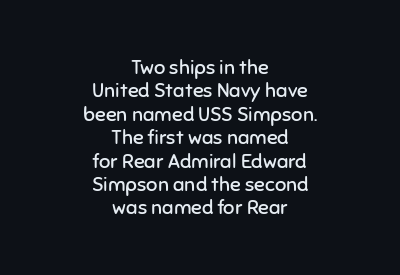
{"italic": "no", "bold": "no", "underline": "no", "align": "center", "line_spacing_ratio": 1.17, "letter_spacing": "normal", "letter_spacing_em": 0.0, "glyph_px": 20}
